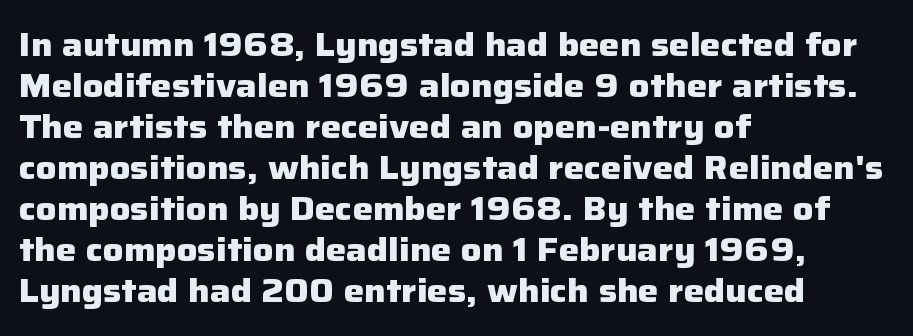
The image shows 32 px heavy sans-serif type, upright; set left-aligned, normal line spacing (1.28x), normal letter spacing, not underlined; low stroke contrast and a medium x-height.
